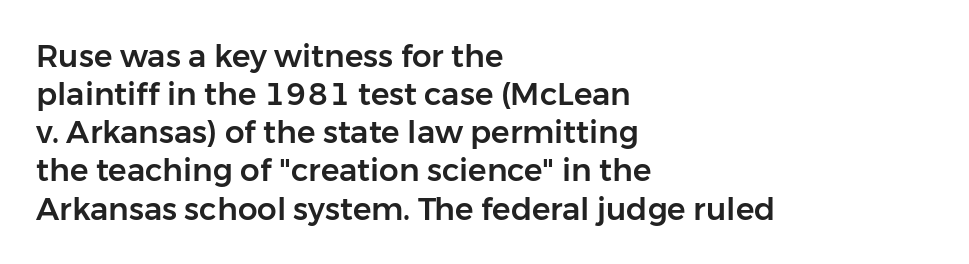
Q: Is the text italic (slanted)? A: No, it is upright.
Q: Is the typeface a serif or a sans-serif typeface? A: Sans-serif.
Q: Is the text underlined? A: No.
Q: How is the paragraph aligned? A: Left-aligned.
Q: Is the spacing between letters normal or unusually wide? A: Normal.
Q: Width (condensed, normal, or wide)? A: Normal.
Q: Stroke contrast? A: Low.
Q: x-height? A: Medium.
Q: Monospaced? A: No.
